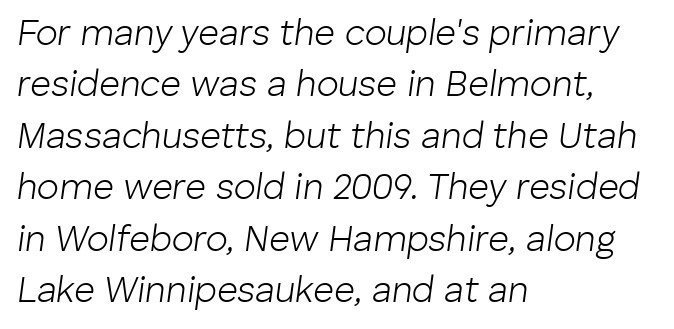
Q: Is the text bold? A: No.
Q: Is the text italic (slanted)? A: Yes, it leans right by about 8 degrees.
Q: Is the text underlined? A: No.
Q: How is the paragraph aligned? A: Left-aligned.
Q: Is the spacing between letters normal or unusually wide? A: Normal.
Q: Is the spacing between lines tight, normal or loose? A: Normal.
Q: Width (condensed, normal, or wide)? A: Normal.
Q: Stroke contrast? A: Low.
Q: x-height? A: Medium.
Q: Monospaced? A: No.
